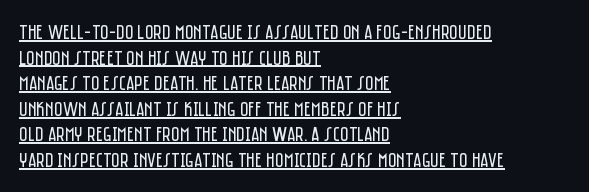
{"italic": "no", "bold": "no", "underline": "yes", "align": "left", "line_spacing_ratio": 1.22, "letter_spacing": "normal", "letter_spacing_em": 0.0, "glyph_px": 21}
